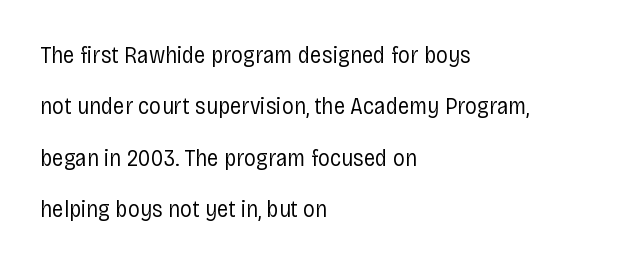
{"italic": "no", "bold": "no", "underline": "no", "align": "left", "line_spacing": "loose", "line_spacing_ratio": 2.14, "letter_spacing": "normal", "letter_spacing_em": 0.0, "glyph_px": 24}
